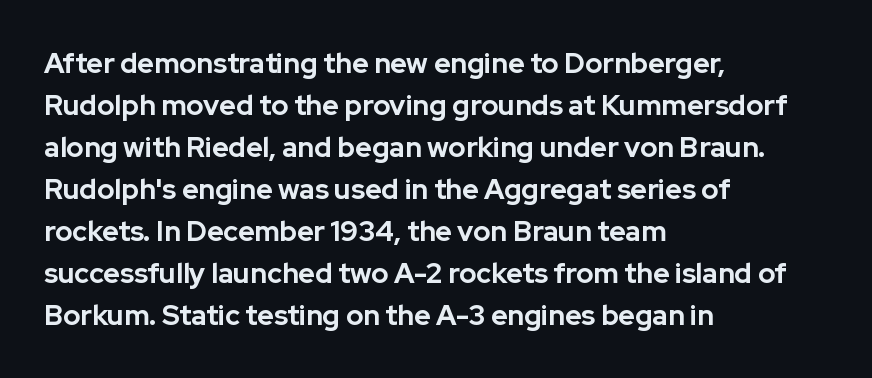
The baseline area is clear. In terms of letterspacing, this is plain default setting. Short and long lines alike share a common starting point at left. This block has exactly the height ordinary leading produces. Posture: vertical.
